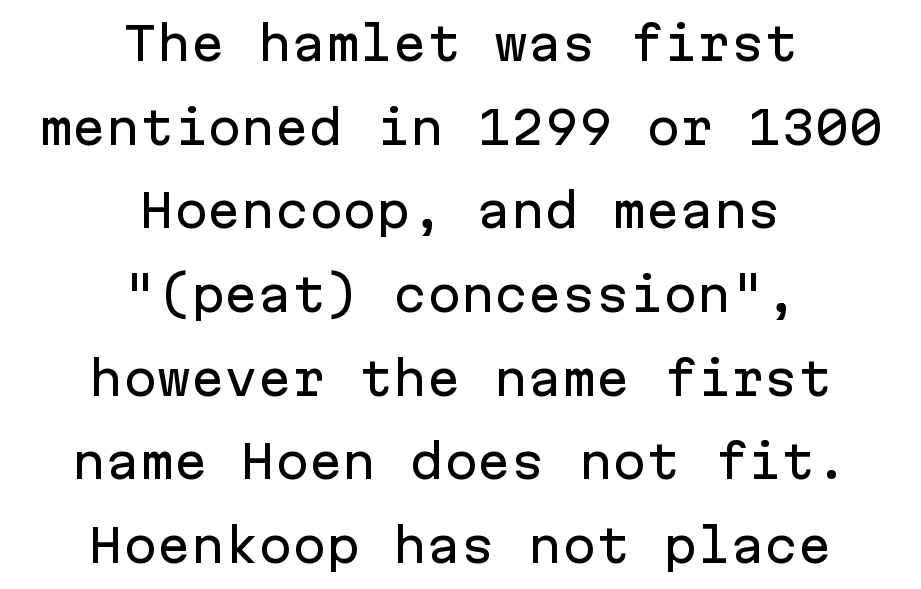
Q: Is the text italic (slanted)? A: No, it is upright.
Q: Is the typeface a serif or a sans-serif typeface? A: Sans-serif.
Q: Is the text underlined? A: No.
Q: How is the paragraph aligned? A: Centered.
Q: Is the spacing between letters normal or unusually wide? A: Normal.
Q: Width (condensed, normal, or wide)? A: Normal.
Q: Stroke contrast? A: Low.
Q: x-height? A: Medium.
Q: Monospaced? A: Yes.
